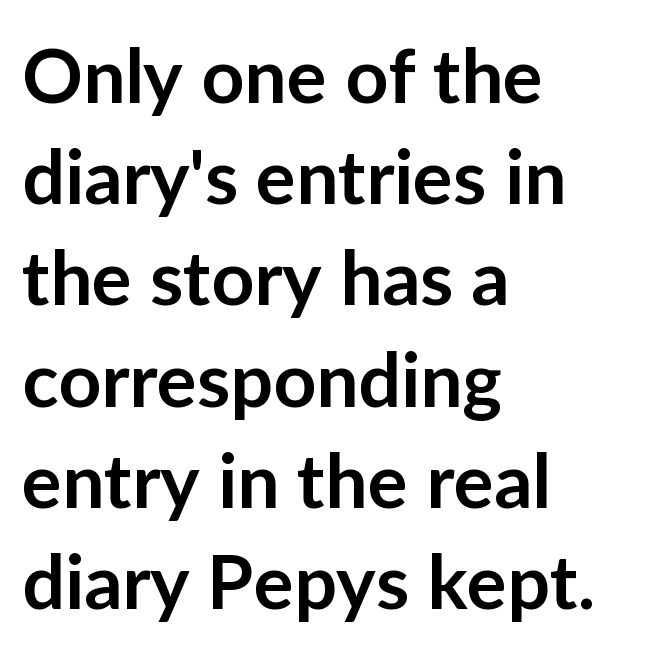
The image shows 75 px semibold sans-serif type, upright; set left-aligned, normal line spacing (1.35x), normal letter spacing, not underlined; low stroke contrast and a medium x-height.
